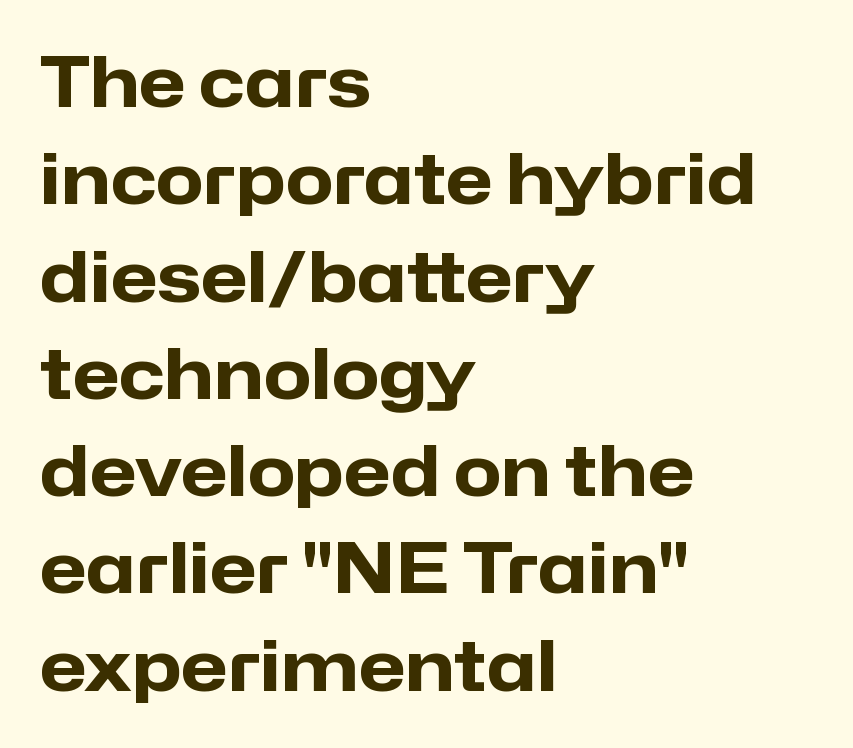
The image shows 69 px heavy sans-serif type, upright; set left-aligned, normal line spacing (1.41x), normal letter spacing, not underlined; low stroke contrast and a medium x-height.
